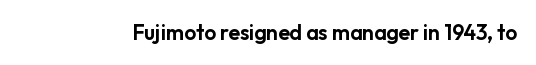
Every character sits straight up, as roman type does. The string is rendered with underlining switched off. Students, note that the glyphs here touch the page at normal intervals.
